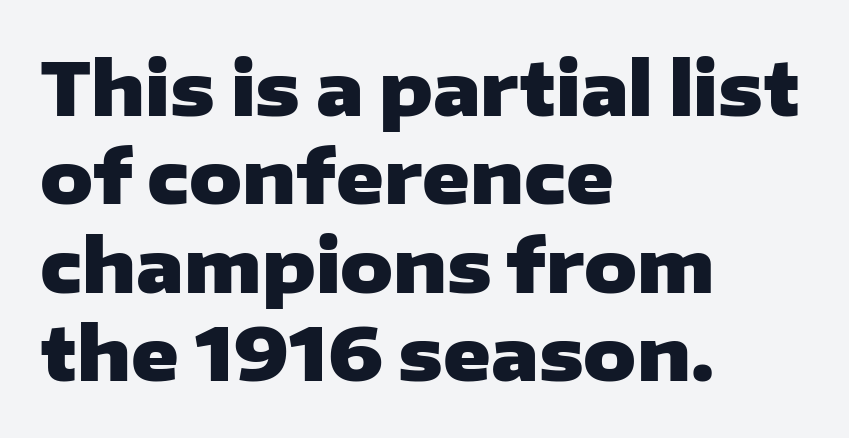
{"serif": "no", "italic": "no", "bold": "yes", "weight": "heavy", "width": "wide", "stroke_contrast": "low", "x_height": "medium", "monospaced": "no", "underline": "no", "align": "left", "line_spacing_ratio": 1.21, "letter_spacing": "normal", "letter_spacing_em": 0.0, "glyph_px": 73}
